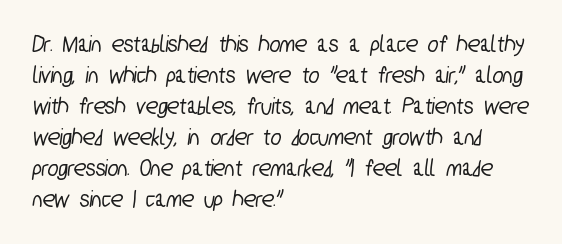
{"underline": "no", "align": "left", "line_spacing_ratio": 1.24, "letter_spacing": "normal", "letter_spacing_em": 0.0, "glyph_px": 25}
